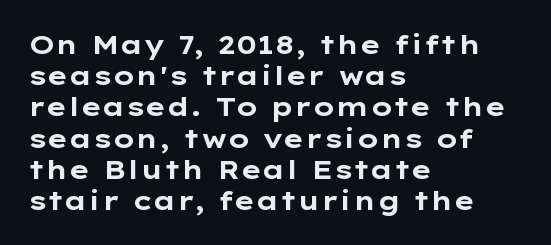
Q: Is the text bold? A: Yes.
Q: Is the text italic (slanted)? A: No, it is upright.
Q: Is the text underlined? A: No.
Q: How is the paragraph aligned? A: Left-aligned.
Q: Is the spacing between letters normal or unusually wide? A: Normal.
